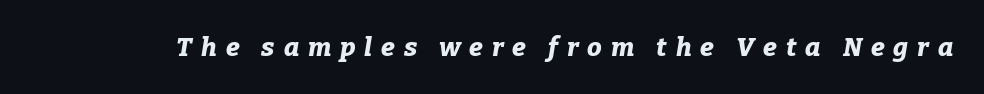
The image shows 26 px bold type, italic (leaning right); set unusually wide letter spacing (+0.34 em), not underlined.
